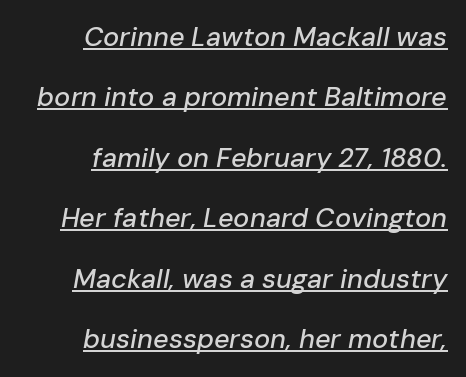
This is oblique type, the kind used for emphasis or titles. Students, observe: this is what heavily led, spacious text looks like. Words appear dense and cohesive because spacing is normal. Visually the block forms a straight wall on the right and a jagged coastline on the left. Underlined type.
